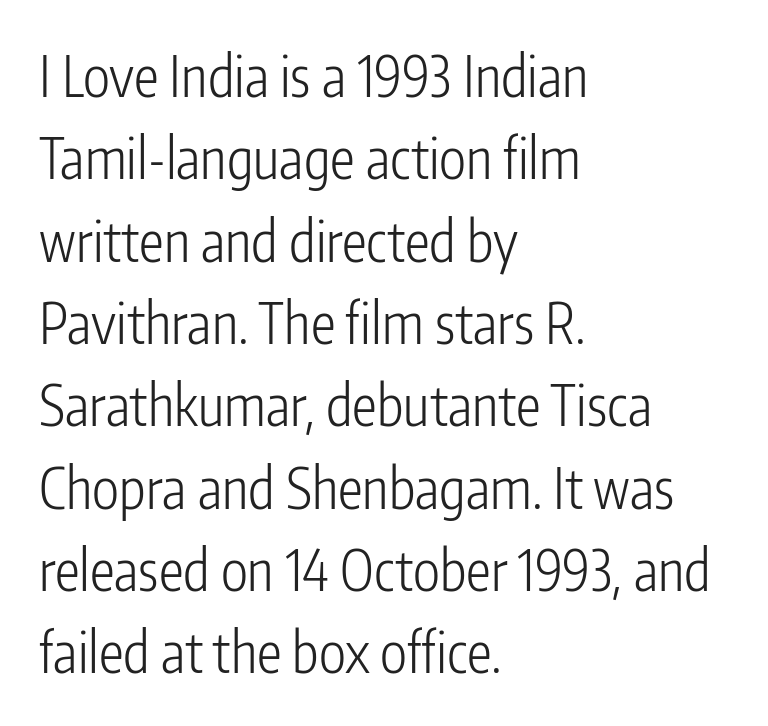
Q: Is the text bold? A: No.
Q: Is the text italic (slanted)? A: No, it is upright.
Q: Is the typeface a serif or a sans-serif typeface? A: Sans-serif.
Q: Is the text underlined? A: No.
Q: How is the paragraph aligned? A: Left-aligned.
Q: Is the spacing between letters normal or unusually wide? A: Normal.
Q: Is the spacing between lines tight, normal or loose? A: Normal.
Q: Width (condensed, normal, or wide)? A: Condensed.
Q: Stroke contrast? A: Low.
Q: x-height? A: Medium.
Q: Monospaced? A: No.
